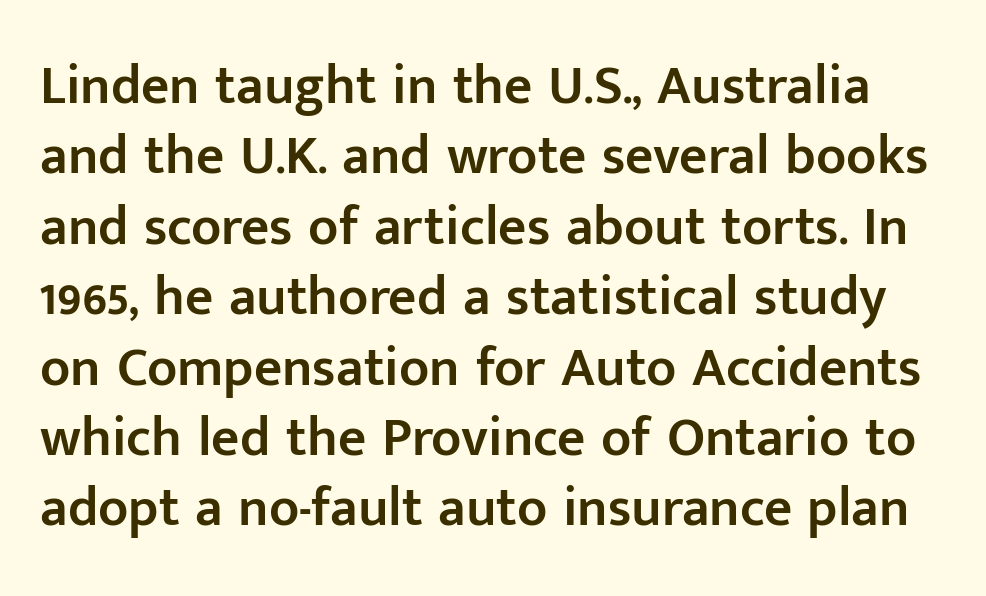
The passage shown is typed in a proportional face where columns would drift. What stands out about the letter spacing? Nothing — it is the standard amount. Unlike italic type, these characters show no tilt at all. Emphasis by weight is partial: semibold.
